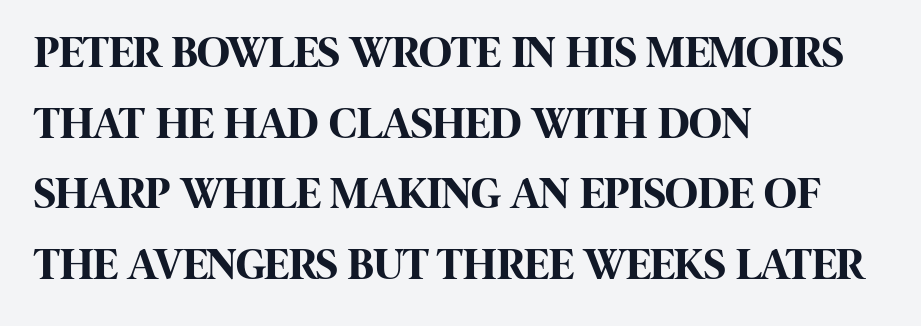
The letters are bold, with thick, heavy strokes. Note the varied advance widths — an 'i' is clearly narrower than an 'm'. Successive baselines arrive at the customary interval. The passage shown has conventional tracking throughout. Honestly, there is no underline to notice here at all.
